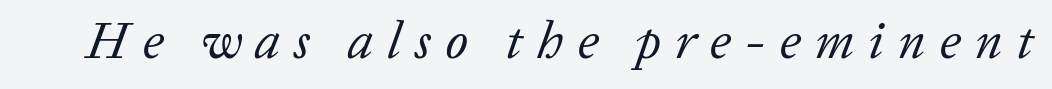
Q: Is the text bold? A: No.
Q: Is the text italic (slanted)? A: Yes, it leans right by about 20 degrees.
Q: Is the typeface a serif or a sans-serif typeface? A: Serif.
Q: Is the text underlined? A: No.
Q: Is the spacing between letters normal or unusually wide? A: Unusually wide.
Q: Width (condensed, normal, or wide)? A: Normal.
Q: Stroke contrast? A: Low.
Q: x-height? A: Medium.
Q: Monospaced? A: No.
